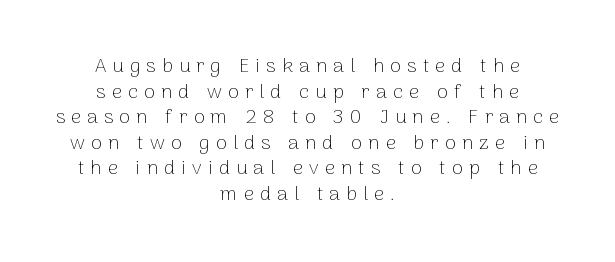
Letters have the restrained weight of plain body copy at most. Has an underline been added? It has not. Normally led — the rows are evenly, conventionally spaced. Does the lettering tilt? It doesn't — this is upright. Tracking value appears strongly positive — letters spread wide.
